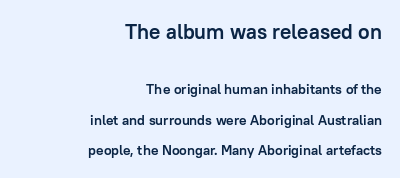
The image shows 21 px bold type, upright; set right-aligned, loose line spacing (2.17x), normal letter spacing, not underlined; the first (top) block is 1.5x larger.
